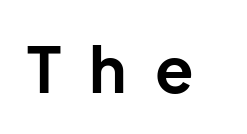
Compared with typical body copy, the letter spacing here is much looser. You'd pick this weight for a headline — it's a proper bold. What kind of face is this? One without serifs — a sans. A typesetter would mark this as roman, not italic.
